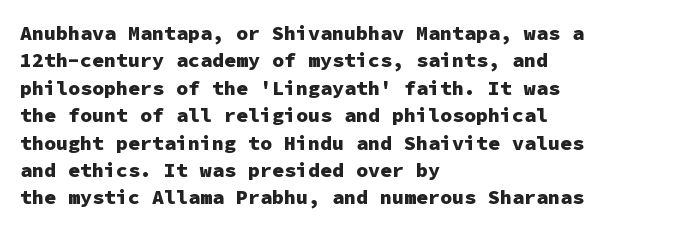
{"italic": "no", "bold": "yes", "underline": "no", "align": "left", "line_spacing": "normal", "line_spacing_ratio": 1.37, "letter_spacing": "normal", "letter_spacing_em": 0.0, "glyph_px": 20}
